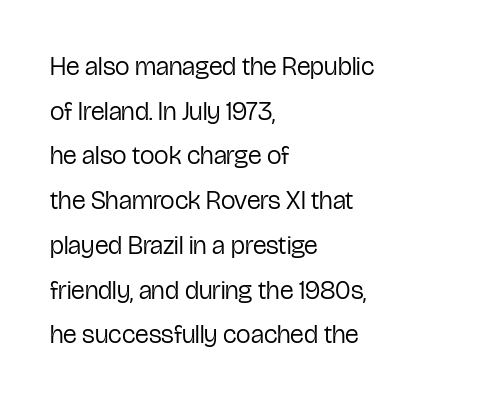
Q: Is the text bold? A: No.
Q: Is the text italic (slanted)? A: No, it is upright.
Q: Is the text underlined? A: No.
Q: How is the paragraph aligned? A: Left-aligned.
Q: Is the spacing between letters normal or unusually wide? A: Normal.
